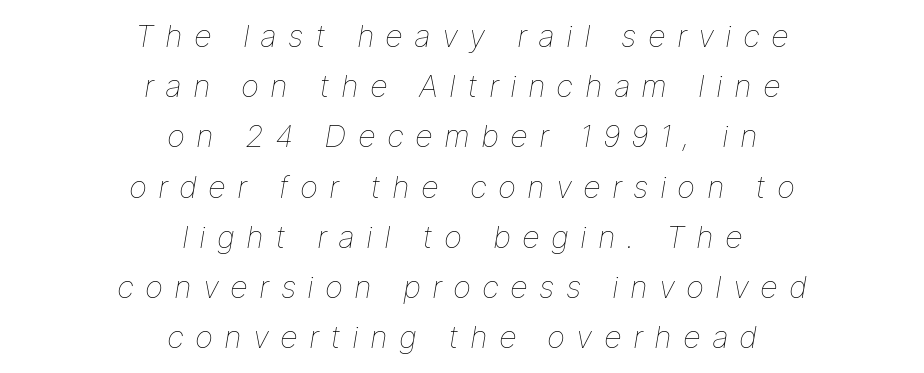
Q: Is the text bold? A: No.
Q: Is the text italic (slanted)? A: Yes, it leans right by about 9 degrees.
Q: Is the text underlined? A: No.
Q: How is the paragraph aligned? A: Centered.
Q: Is the spacing between letters normal or unusually wide? A: Unusually wide.
Q: Is the spacing between lines tight, normal or loose? A: Normal.
Q: Width (condensed, normal, or wide)? A: Normal.
Q: Stroke contrast? A: Low.
Q: x-height? A: Medium.
Q: Monospaced? A: No.
